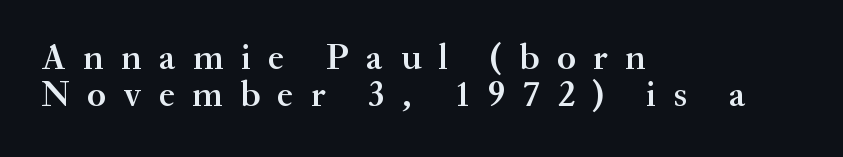
{"serif": "yes", "italic": "no", "bold": "semi", "weight": "semibold", "width": "normal", "stroke_contrast": "medium", "x_height": "small", "monospaced": "no", "underline": "no", "align": "left", "line_spacing": "tight", "line_spacing_ratio": 1.0, "letter_spacing": "wide", "letter_spacing_em": 0.47, "glyph_px": 37}
